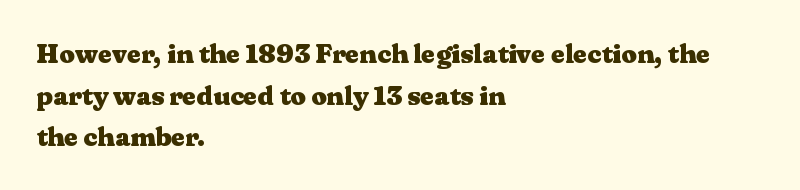
This sample keeps an unexceptional amount of space between lines. Which margin do the lines hug? The left one — the right edge is uneven. The specimen omits any rule beneath the text block's lines. Students, note that the glyphs here touch the page at normal intervals. This is heavy type, rendered in bold.
